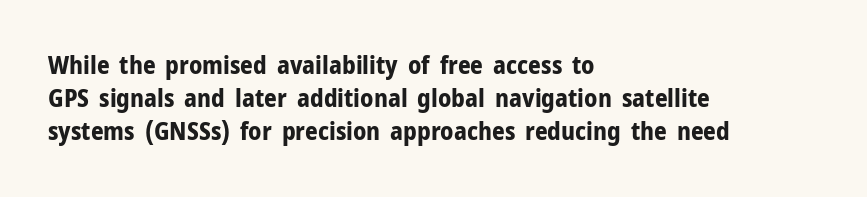
Q: Is the text bold? A: Yes.
Q: Is the text italic (slanted)? A: No, it is upright.
Q: Is the text underlined? A: No.
Q: How is the paragraph aligned? A: Left-aligned.
Q: Is the spacing between letters normal or unusually wide? A: Normal.
Q: Is the spacing between lines tight, normal or loose? A: Normal.
